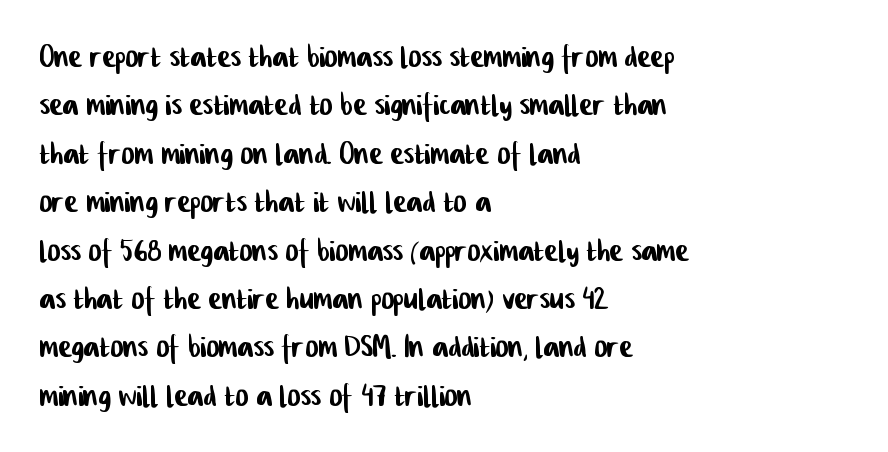
{"serif": "no", "width": "condensed", "stroke_contrast": "low", "x_height": "medium", "monospaced": "no", "underline": "no", "align": "left", "line_spacing_ratio": 1.21, "letter_spacing": "normal", "letter_spacing_em": 0.0, "glyph_px": 40}
